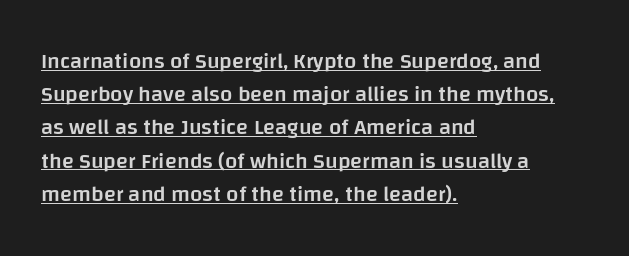
The image shows 22 px text type, upright; set left-aligned, normal line spacing (1.51x), normal letter spacing, underlined.
